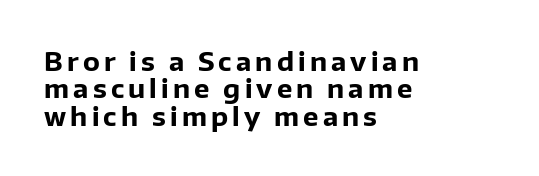
This block would grow much taller if given ordinary leading; it's compressed now. The lines are quadded left. I'd describe the lettering as bold — thick and assertive. Decoration check: the copy has no underline.
